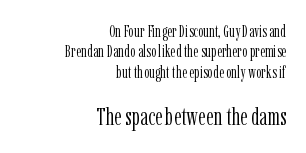
{"italic": "no", "bold": "no", "underline": "no", "align": "right", "line_spacing_ratio": 1.2, "letter_spacing": "normal", "letter_spacing_em": 0.0, "larger_block": "second", "size_ratio": 1.47, "glyph_px": 25}
